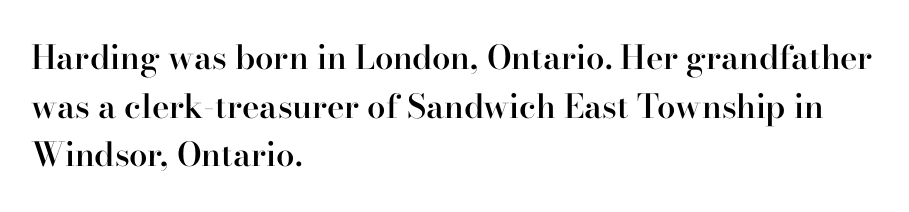
Unlike italic type, these characters show no tilt at all. Each letter keeps its own natural width here, so spacing adapts to shape. Underlining? Definitely not there. A typesetter would label this face a serif.
